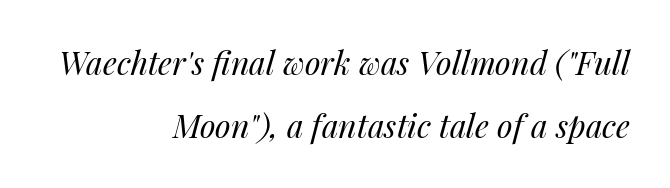
Q: Is the text bold? A: No.
Q: Is the text italic (slanted)? A: Yes, it leans right by about 14 degrees.
Q: Is the text underlined? A: No.
Q: How is the paragraph aligned? A: Right-aligned.
Q: Is the spacing between letters normal or unusually wide? A: Normal.
Q: Is the spacing between lines tight, normal or loose? A: Loose.
Q: Width (condensed, normal, or wide)? A: Normal.
Q: Stroke contrast? A: Medium.
Q: x-height? A: Medium.
Q: Monospaced? A: No.
